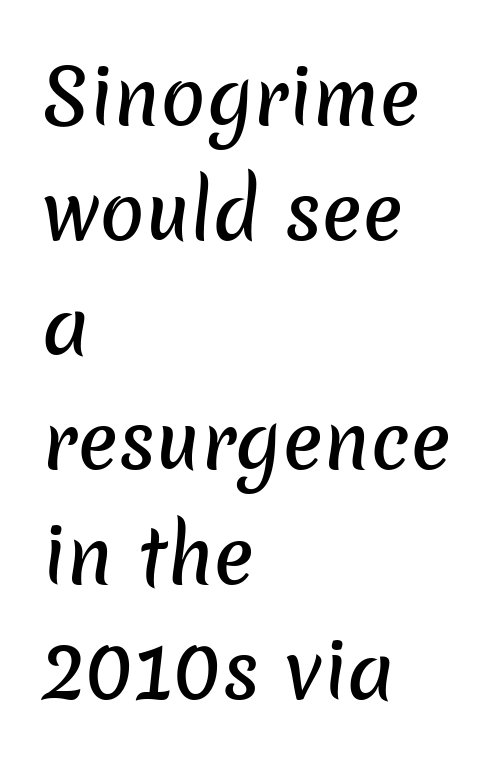
Q: Is the typeface a serif or a sans-serif typeface? A: Sans-serif.
Q: Is the text underlined? A: No.
Q: How is the paragraph aligned? A: Left-aligned.
Q: Is the spacing between letters normal or unusually wide? A: Normal.
Q: Is the spacing between lines tight, normal or loose? A: Normal.
Q: Width (condensed, normal, or wide)? A: Normal.
Q: Stroke contrast? A: Low.
Q: x-height? A: Medium.
Q: Monospaced? A: No.
